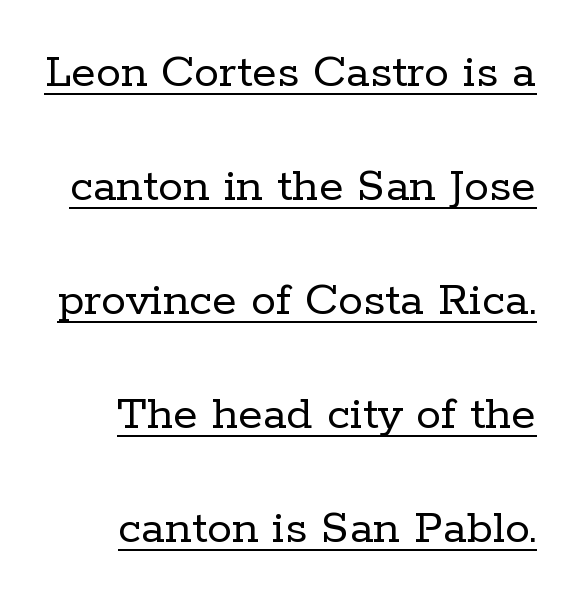
Q: Is the text bold? A: No.
Q: Is the text italic (slanted)? A: No, it is upright.
Q: Is the typeface a serif or a sans-serif typeface? A: Serif.
Q: Is the text underlined? A: Yes.
Q: Is the spacing between letters normal or unusually wide? A: Normal.
Q: Is the spacing between lines tight, normal or loose? A: Loose.
Q: Width (condensed, normal, or wide)? A: Normal.
Q: Stroke contrast? A: Low.
Q: x-height? A: Medium.
Q: Monospaced? A: No.
